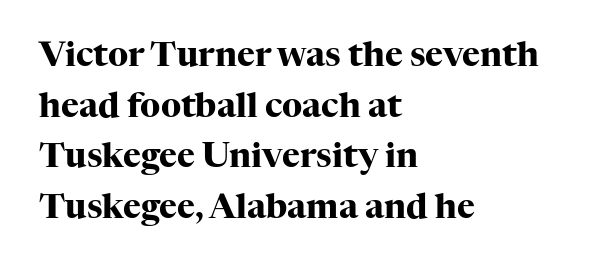
Q: Is the text bold? A: Yes.
Q: Is the text italic (slanted)? A: No, it is upright.
Q: Is the typeface a serif or a sans-serif typeface? A: Serif.
Q: Is the text underlined? A: No.
Q: How is the paragraph aligned? A: Left-aligned.
Q: Is the spacing between letters normal or unusually wide? A: Normal.
Q: Is the spacing between lines tight, normal or loose? A: Normal.
Q: Width (condensed, normal, or wide)? A: Normal.
Q: Stroke contrast? A: High.
Q: x-height? A: Medium.
Q: Monospaced? A: No.
